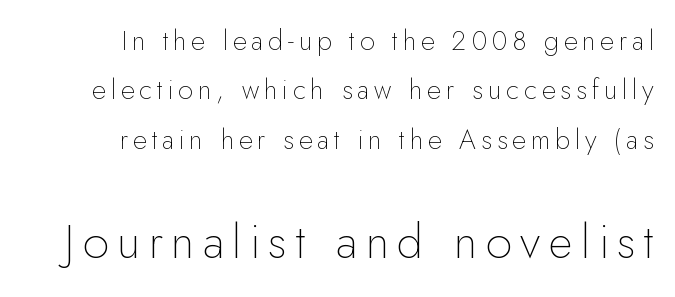
{"serif": "no", "italic": "no", "bold": "no", "weight": "thin", "width": "normal", "stroke_contrast": "low", "x_height": "small", "monospaced": "no", "underline": "no", "align": "right", "line_spacing_ratio": 1.83, "larger_block": "second", "size_ratio": 1.74, "glyph_px": 47}
